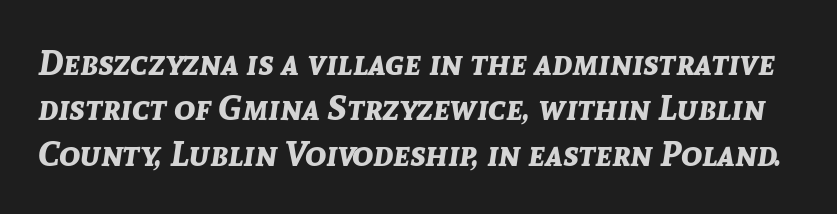
The image shows 35 px bold type, italic (leaning right); set normal line spacing (1.3x), normal letter spacing, not underlined; low stroke contrast and a medium x-height.
